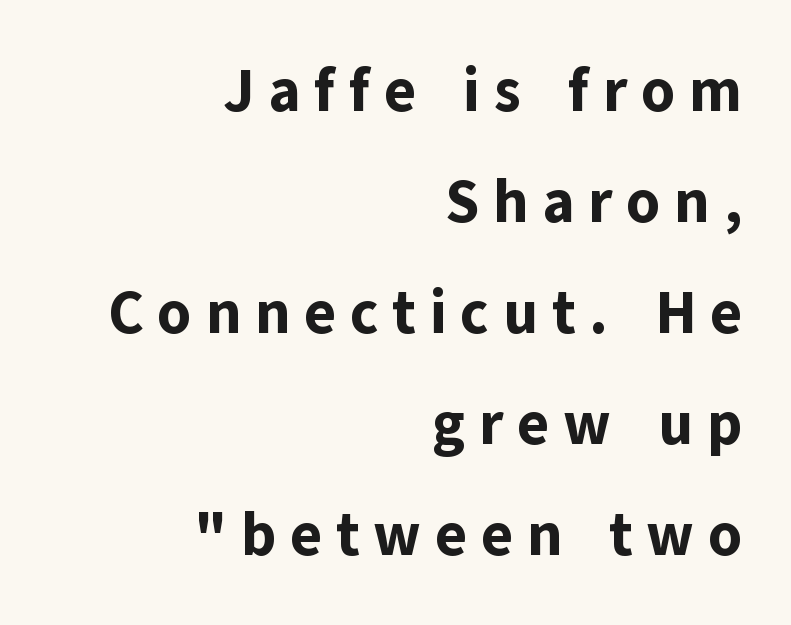
The image shows 60 px bold sans-serif type, upright; set right-aligned, line spacing 1.85x, unusually wide letter spacing (+0.23 em), not underlined; low stroke contrast and a medium x-height.
